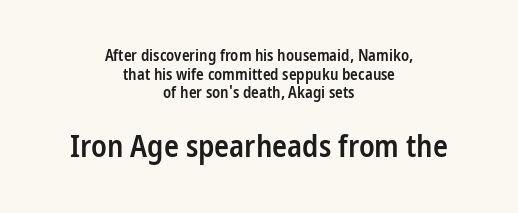
{"serif": "no", "italic": "no", "bold": "semi", "weight": "semibold", "width": "condensed", "stroke_contrast": "low", "x_height": "medium", "monospaced": "no", "underline": "no", "align": "center", "line_spacing_ratio": 1.17, "letter_spacing": "normal", "letter_spacing_em": 0.0, "larger_block": "second", "size_ratio": 1.94, "glyph_px": 31}
